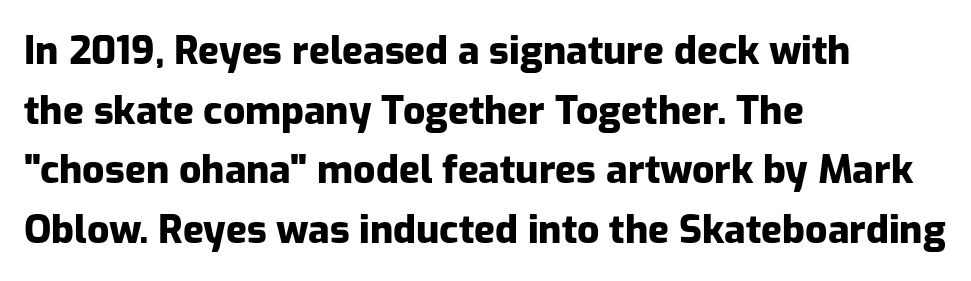
The image shows 39 px heavy sans-serif type, upright; set left-aligned, normal line spacing (1.53x), normal letter spacing, not underlined; low stroke contrast and a medium x-height.
